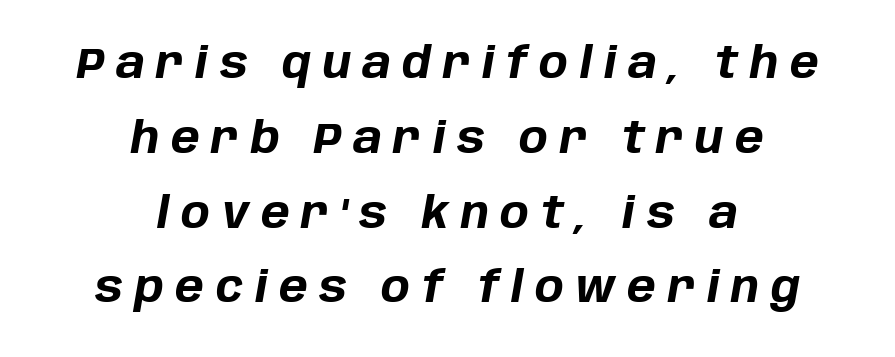
{"italic": "yes", "lean": "right", "slant_degrees": 10, "bold": "yes", "weight": "bold", "width": "normal", "stroke_contrast": "low", "x_height": "large", "monospaced": "no", "underline": "no", "align": "center", "line_spacing_ratio": 1.74, "letter_spacing": "wide", "letter_spacing_em": 0.27, "glyph_px": 43}
